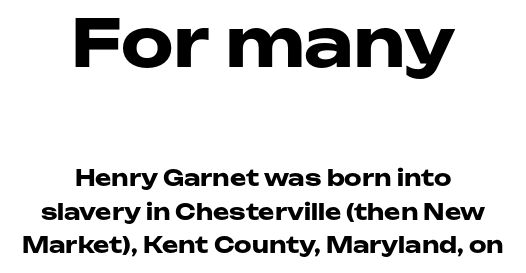
{"serif": "no", "italic": "no", "bold": "yes", "weight": "heavy", "width": "wide", "stroke_contrast": "low", "x_height": "medium", "monospaced": "no", "underline": "no", "align": "center", "line_spacing": "normal", "line_spacing_ratio": 1.52, "letter_spacing": "normal", "letter_spacing_em": 0.0, "larger_block": "first", "size_ratio": 3.0, "glyph_px": 66}
